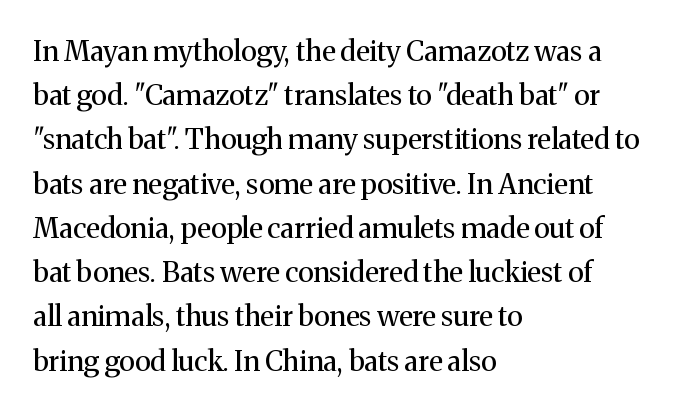
This is not heavy type; no bold has been used. Baseline-to-baseline distance is the conventional proportion of letter height. No italicization has been applied; the sample stays upright. Spacing verdict: proportional, widths tailored to each character.
